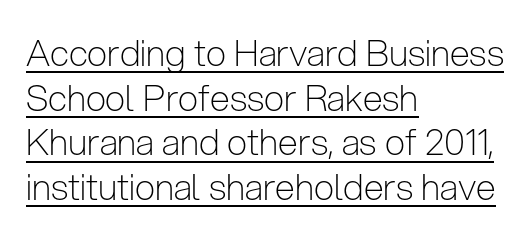
Rendered with straight, roman letterforms. Weight: not bold — regular or lighter. Regarding serifs, this sample does without them. This is underlined copy, the kind a proofreader might mark for attention.
